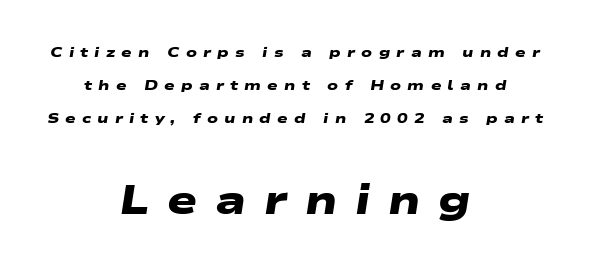
Between these two stacked blocks, the lower one wins on size. Honestly, there is no underline to notice here at all. A typesetter would label this face a sans. These lines carry a lot of weight — the face is fully bold. Tracking here is generous; glyphs stand well apart from one another. Is this a fixed-width face? No — the glyphs have proportional, varying widths.
